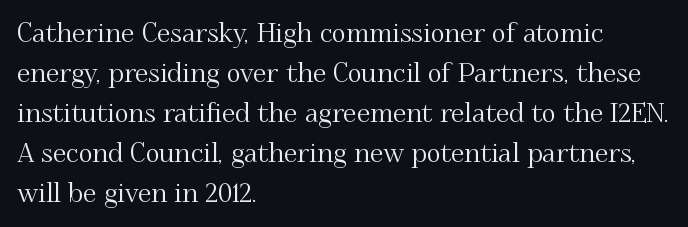
The image shows 27 px text type, upright; set left-aligned, normal line spacing (1.48x), normal letter spacing, not underlined.
